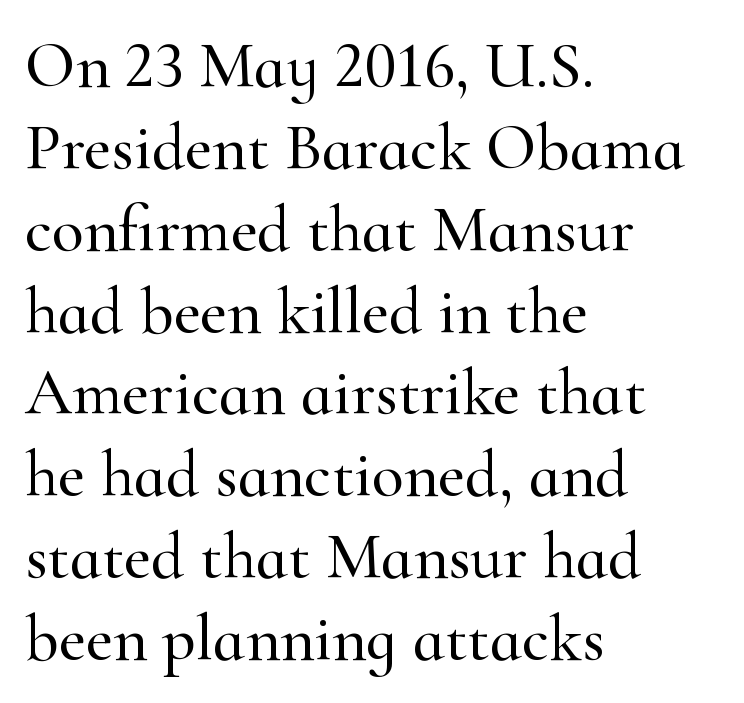
Q: Is the text italic (slanted)? A: No, it is upright.
Q: Is the typeface a serif or a sans-serif typeface? A: Serif.
Q: Is the text underlined? A: No.
Q: How is the paragraph aligned? A: Left-aligned.
Q: Is the spacing between letters normal or unusually wide? A: Normal.
Q: Width (condensed, normal, or wide)? A: Normal.
Q: Stroke contrast? A: High.
Q: x-height? A: Small.
Q: Monospaced? A: No.
